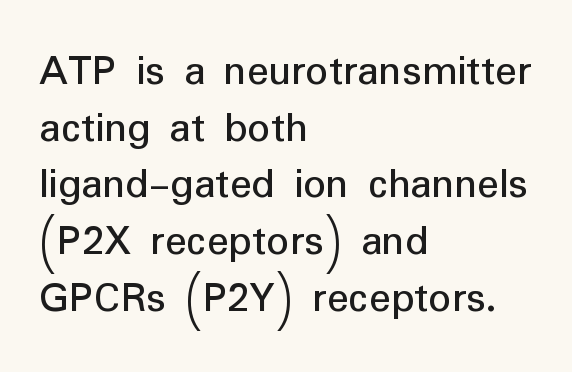
A typesetter would call this zero additional tracking. The rag falls on the right side of this text block. The typesetting does not lean heavy: it is not bold. Has an underline been added? It has not.
